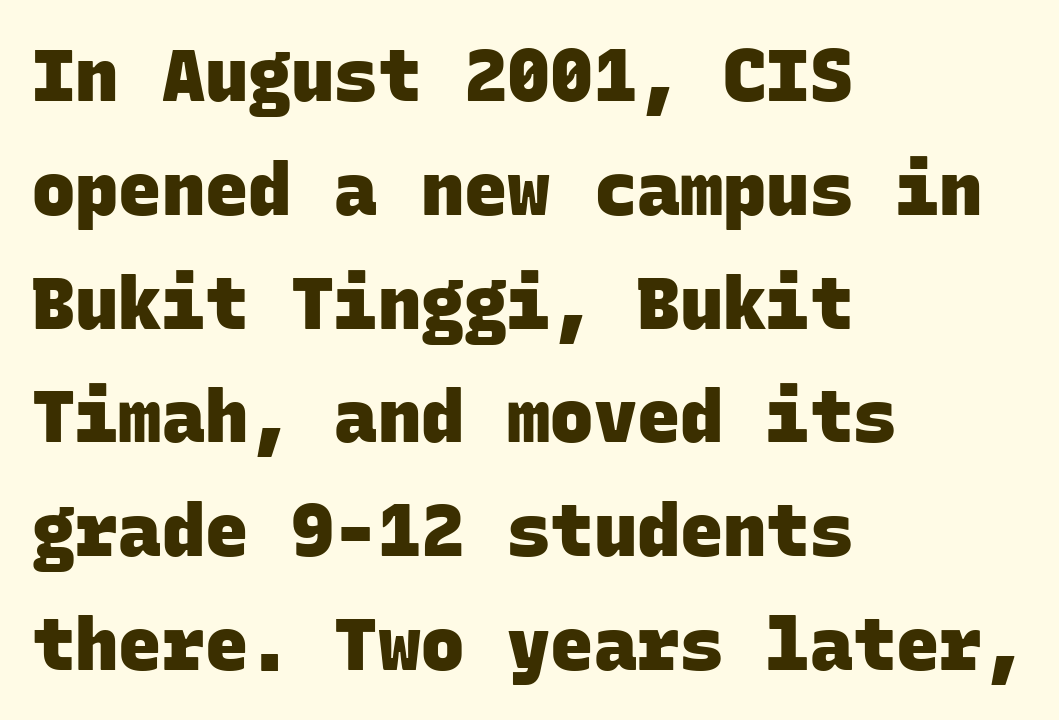
The image shows 72 px heavy sans-serif type, monospaced; set left-aligned, normal line spacing (1.58x), normal letter spacing, not underlined; low stroke contrast and a large x-height.
